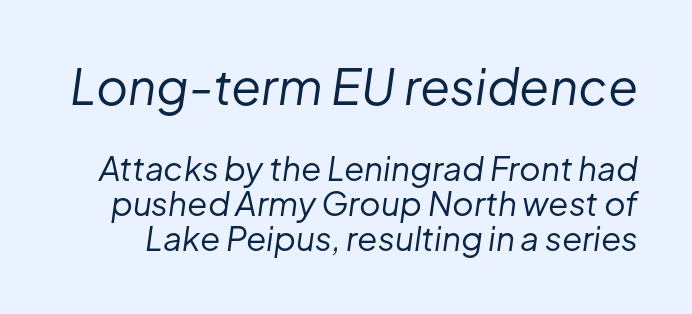
This is oblique type, the kind used for emphasis or titles. Size contrast runs from large at the top to small at the bottom. You could barely slide anything between these rows. This sample has the flowing, uneven cadence of proportional lettering.
